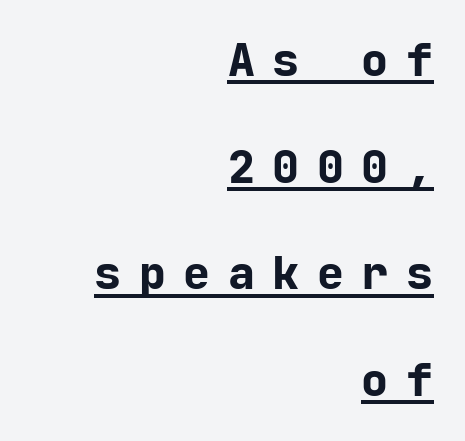
Q: Is the text bold? A: Yes.
Q: Is the text italic (slanted)? A: No, it is upright.
Q: Is the typeface a serif or a sans-serif typeface? A: Sans-serif.
Q: Is the text underlined? A: Yes.
Q: How is the paragraph aligned? A: Right-aligned.
Q: Is the spacing between letters normal or unusually wide? A: Unusually wide.
Q: Is the spacing between lines tight, normal or loose? A: Loose.
Q: Width (condensed, normal, or wide)? A: Normal.
Q: Stroke contrast? A: Low.
Q: x-height? A: Medium.
Q: Monospaced? A: Yes.
